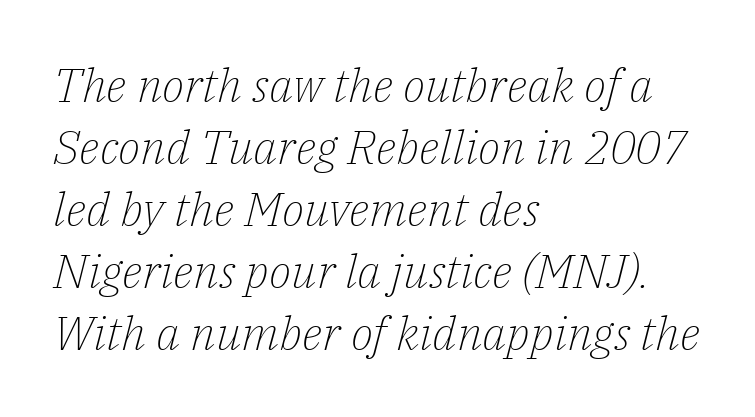
{"serif": "yes", "italic": "yes", "lean": "right", "slant_degrees": 14, "bold": "no", "weight": "light", "width": "normal", "stroke_contrast": "low", "x_height": "medium", "monospaced": "no", "underline": "no", "align": "left", "line_spacing": "normal", "line_spacing_ratio": 1.32, "letter_spacing": "normal", "letter_spacing_em": 0.0, "glyph_px": 47}
